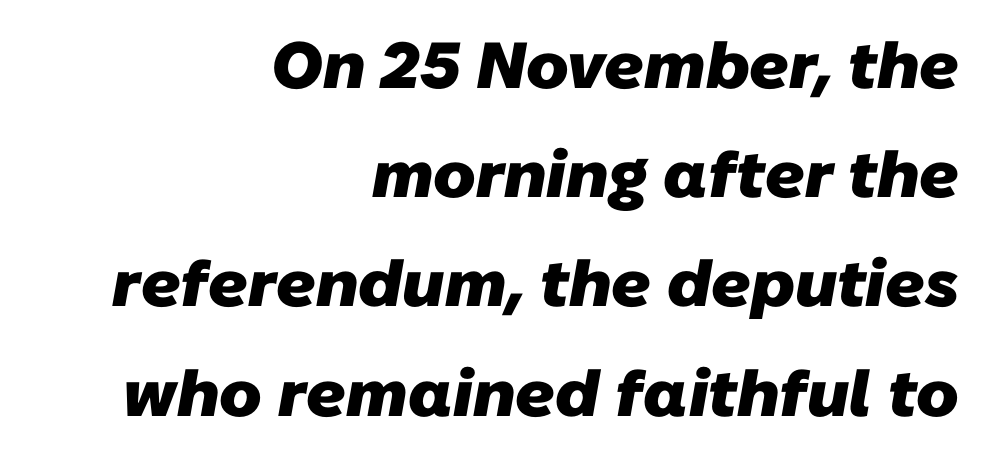
{"serif": "no", "bold": "yes", "weight": "heavy", "width": "normal", "stroke_contrast": "low", "x_height": "medium", "monospaced": "no", "underline": "no", "align": "right", "line_spacing": "normal", "line_spacing_ratio": 1.68, "letter_spacing": "normal", "letter_spacing_em": 0.0, "glyph_px": 65}
